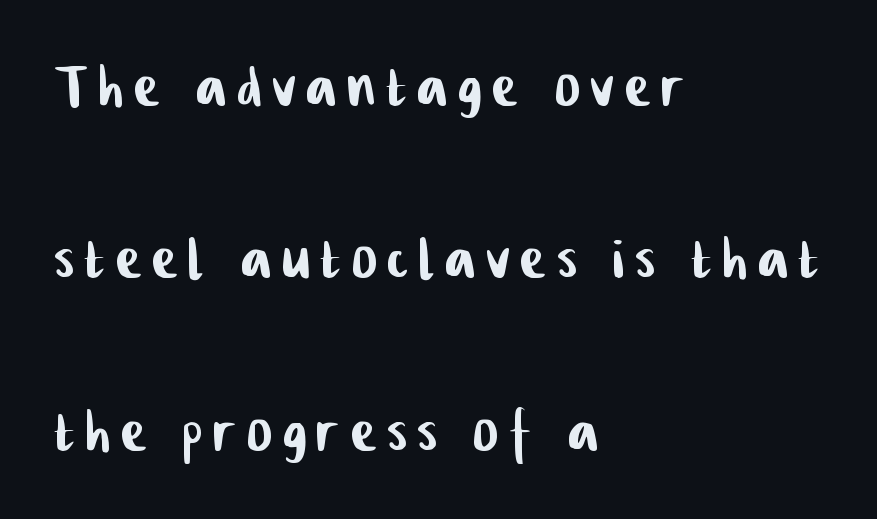
The rendering uses a large line-height, opening up the rows. Nobody drew a line under any word here. Here the designer chose a conventional face with non-uniform glyph widths. You can tell from the bare stems that sans-serif type was used. The ragged edge is on the right, which tells us the setting is flush left.
